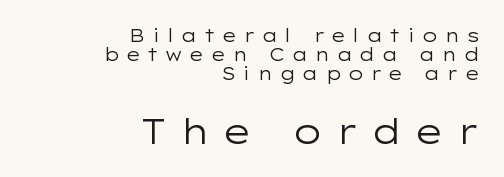
The image shows 35 px regular-weight, wide sans-serif type, upright; set right-aligned, tight line spacing (1.05x), unusually wide letter spacing (+0.35 em), not underlined; the second (bottom) block is 1.94x larger; low stroke contrast and a medium x-height.
